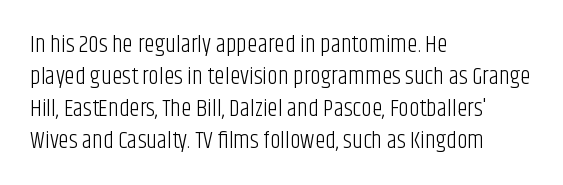
{"italic": "no", "bold": "no", "underline": "no", "align": "left", "line_spacing": "normal", "line_spacing_ratio": 1.34, "letter_spacing": "normal", "letter_spacing_em": 0.0, "glyph_px": 24}
